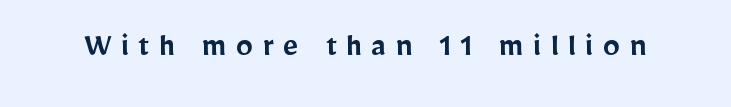
Tracking value appears strongly positive — letters spread wide. Each row of text sits above clean, open space. The lettering stays uniformly vertical, giving the passage a roman look. Proportional: the letters do not fall into vertical columns. This rendering employs a face without finishing strokes, i.e., a sans-serif.
